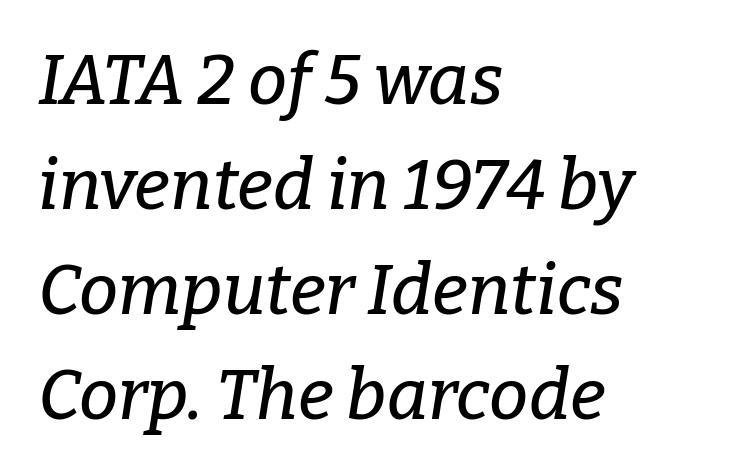
The image shows 70 px serif type, italic (leaning right); set left-aligned, normal line spacing (1.5x), normal letter spacing, not underlined; low stroke contrast and a medium x-height.
